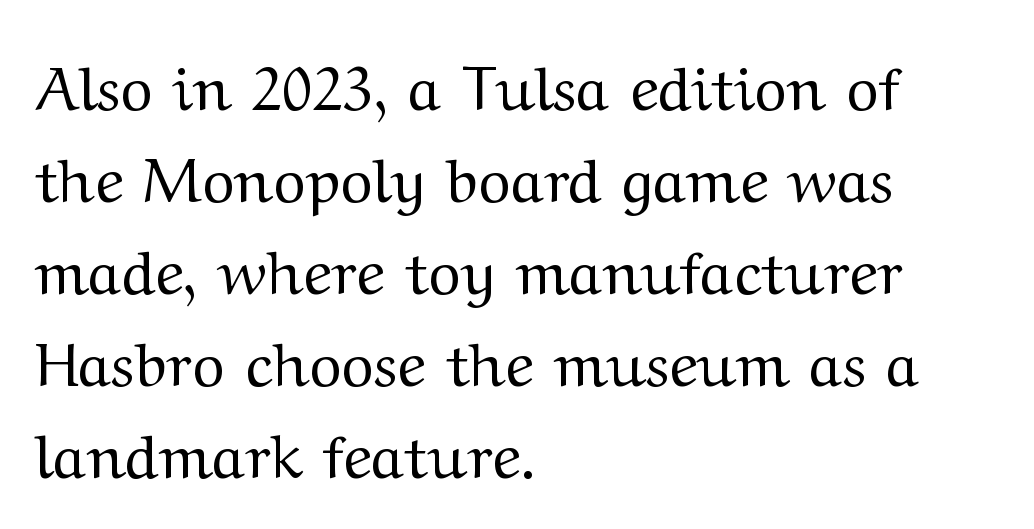
Q: Is the text bold? A: No.
Q: Is the text italic (slanted)? A: No, it is upright.
Q: Is the typeface a serif or a sans-serif typeface? A: Serif.
Q: Is the text underlined? A: No.
Q: How is the paragraph aligned? A: Left-aligned.
Q: Is the spacing between letters normal or unusually wide? A: Normal.
Q: Is the spacing between lines tight, normal or loose? A: Normal.
Q: Width (condensed, normal, or wide)? A: Wide.
Q: Stroke contrast? A: Medium.
Q: x-height? A: Medium.
Q: Monospaced? A: No.
